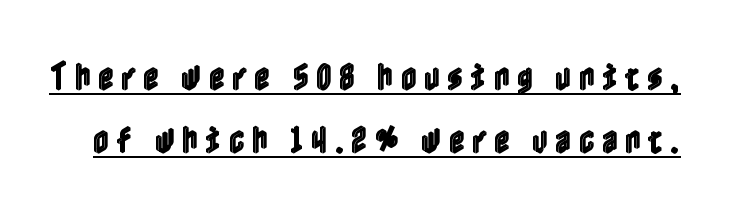
The image shows 31 px condensed type, upright; set loose line spacing (2.03x), unusually wide letter spacing (+0.23 em), underlined; a medium x-height.
